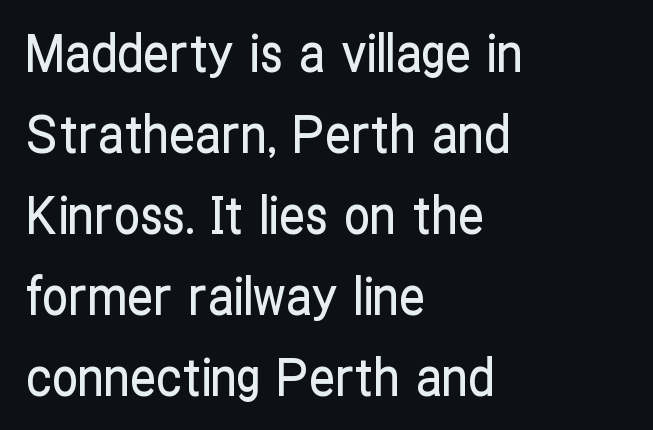
Q: Is the text italic (slanted)? A: No, it is upright.
Q: Is the typeface a serif or a sans-serif typeface? A: Sans-serif.
Q: Is the text underlined? A: No.
Q: How is the paragraph aligned? A: Left-aligned.
Q: Is the spacing between letters normal or unusually wide? A: Normal.
Q: Is the spacing between lines tight, normal or loose? A: Normal.
Q: Width (condensed, normal, or wide)? A: Condensed.
Q: Stroke contrast? A: Low.
Q: x-height? A: Medium.
Q: Monospaced? A: No.
